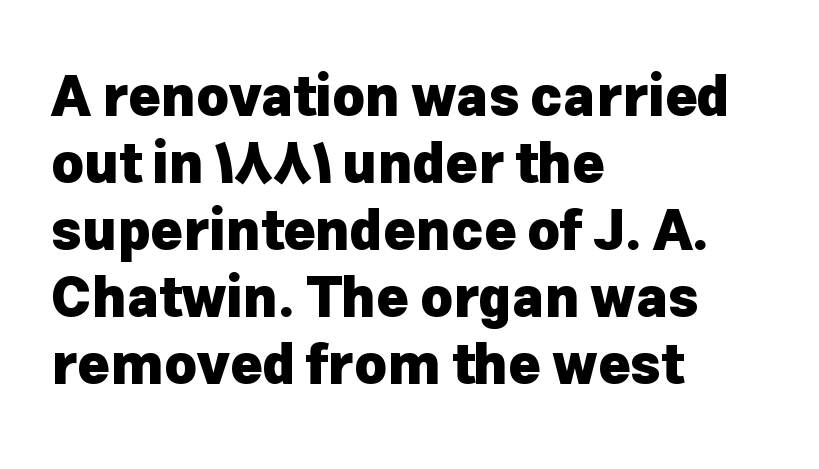
{"serif": "no", "italic": "no", "bold": "yes", "weight": "heavy", "width": "normal", "stroke_contrast": "low", "x_height": "medium", "monospaced": "no", "underline": "no", "align": "left", "line_spacing_ratio": 1.22, "letter_spacing": "normal", "letter_spacing_em": 0.0, "glyph_px": 55}
